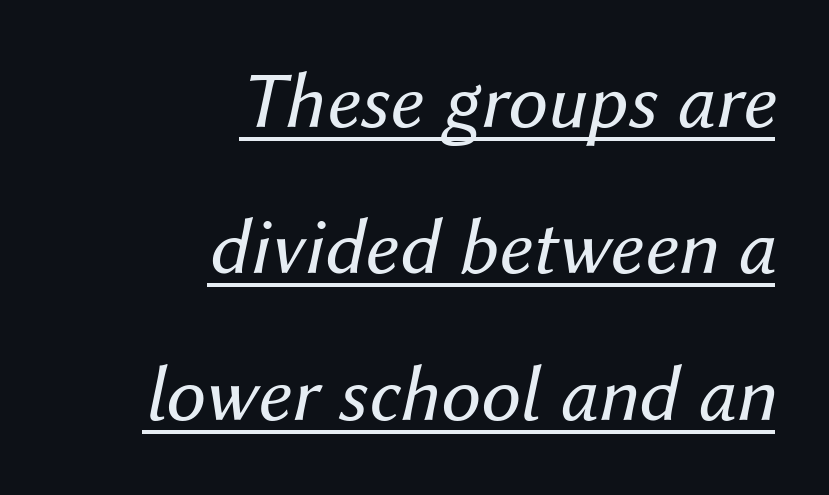
{"italic": "yes", "lean": "right", "slant_degrees": 12, "bold": "no", "weight": "regular", "width": "normal", "stroke_contrast": "medium", "x_height": "medium", "monospaced": "no", "underline": "yes", "align": "right", "line_spacing_ratio": 1.83, "letter_spacing": "normal", "letter_spacing_em": 0.0, "glyph_px": 80}
